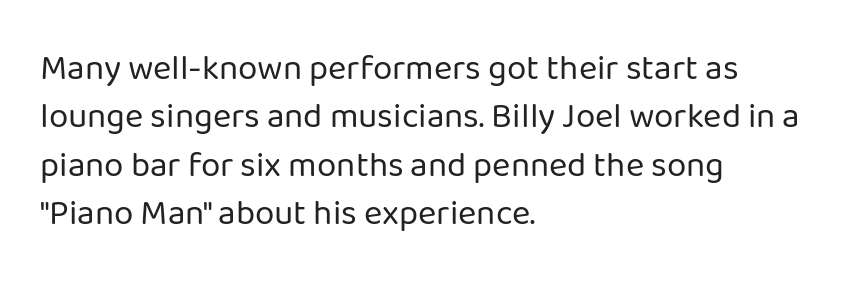
Q: Is the text bold? A: No.
Q: Is the text italic (slanted)? A: No, it is upright.
Q: Is the typeface a serif or a sans-serif typeface? A: Sans-serif.
Q: Is the text underlined? A: No.
Q: How is the paragraph aligned? A: Left-aligned.
Q: Is the spacing between letters normal or unusually wide? A: Normal.
Q: Is the spacing between lines tight, normal or loose? A: Normal.
Q: Width (condensed, normal, or wide)? A: Normal.
Q: Stroke contrast? A: Low.
Q: x-height? A: Medium.
Q: Monospaced? A: No.
